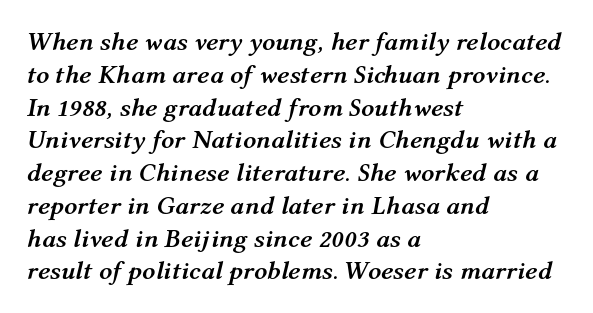
{"italic": "yes", "lean": "right", "slant_degrees": 12, "bold": "yes", "underline": "no", "align": "left", "line_spacing": "normal", "line_spacing_ratio": 1.26, "letter_spacing": "normal", "letter_spacing_em": 0.0, "glyph_px": 26}
